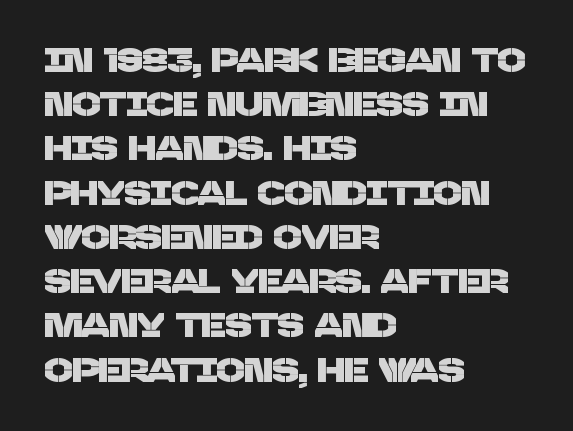
{"serif": "no", "width": "normal", "stroke_contrast": "low", "x_height": "large", "monospaced": "no", "underline": "no", "align": "left", "line_spacing": "normal", "line_spacing_ratio": 1.34, "letter_spacing": "normal", "letter_spacing_em": 0.0, "glyph_px": 33}
